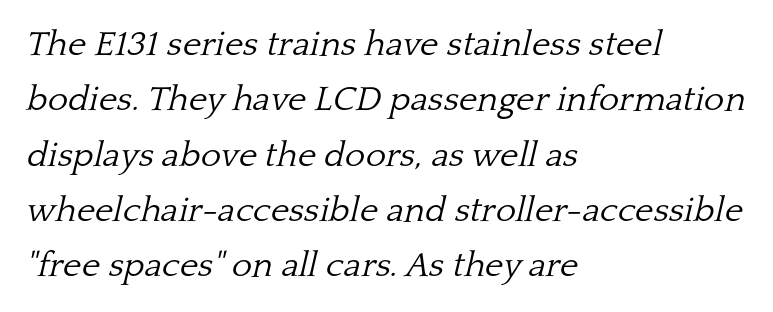
The image shows 35 px light serif type, italic (leaning right); set left-aligned, normal line spacing (1.58x), normal letter spacing, not underlined; low stroke contrast and a medium x-height.
